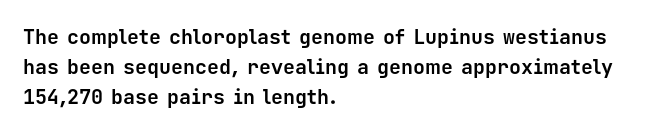
{"italic": "no", "bold": "yes", "underline": "no", "align": "left", "line_spacing": "normal", "line_spacing_ratio": 1.49, "letter_spacing": "normal", "letter_spacing_em": 0.0, "glyph_px": 20}
